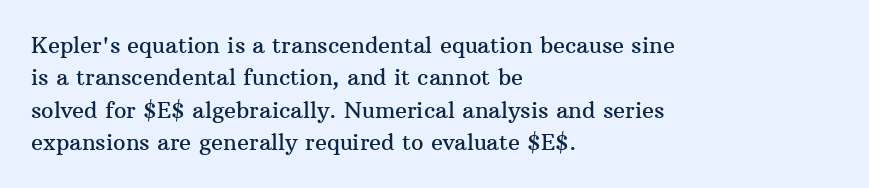
Q: Is the text italic (slanted)? A: No, it is upright.
Q: Is the text underlined? A: No.
Q: How is the paragraph aligned? A: Left-aligned.
Q: Is the spacing between letters normal or unusually wide? A: Normal.
Q: Is the spacing between lines tight, normal or loose? A: Normal.
